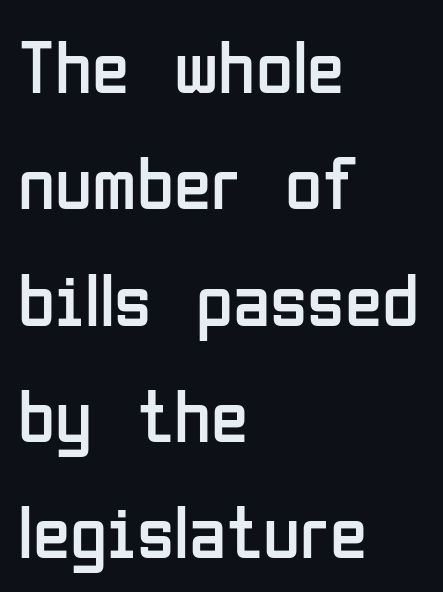
The image shows 76 px regular-weight, condensed sans-serif type, upright; set left-aligned, normal line spacing (1.53x), normal letter spacing, not underlined; low stroke contrast and a medium x-height.
